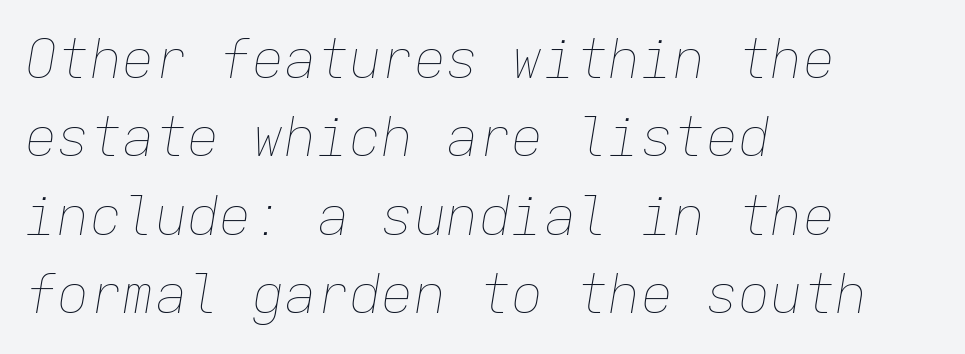
The font is comparable to plain body text, perhaps lighter. A bare baseline throughout the passage. How would I describe the line gaps? Plain and ordinary. The rendering anchors every line to the left-hand side. Between one letter and the next there's only the usual sliver of space. Observe the lean: these are italic letterforms.
